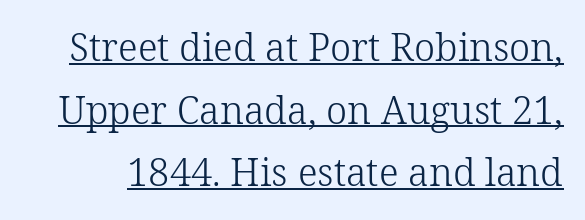
Q: Is the text bold? A: No.
Q: Is the text italic (slanted)? A: No, it is upright.
Q: Is the typeface a serif or a sans-serif typeface? A: Serif.
Q: Is the text underlined? A: Yes.
Q: Is the spacing between letters normal or unusually wide? A: Normal.
Q: Is the spacing between lines tight, normal or loose? A: Normal.
Q: Width (condensed, normal, or wide)? A: Normal.
Q: Stroke contrast? A: Low.
Q: x-height? A: Medium.
Q: Monospaced? A: No.
